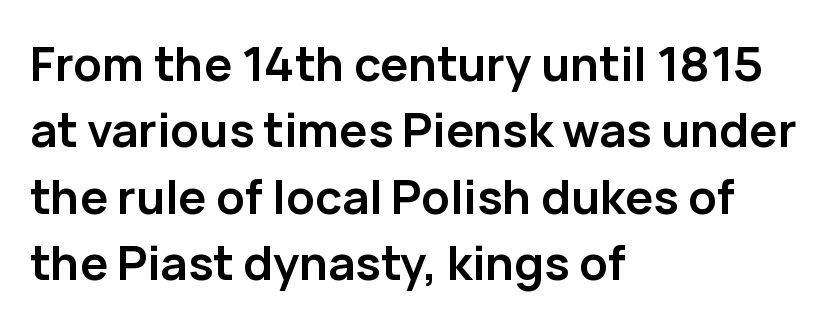
The image shows 47 px semibold sans-serif type, upright; set left-aligned, normal line spacing (1.41x), normal letter spacing, not underlined; low stroke contrast and a medium x-height.
